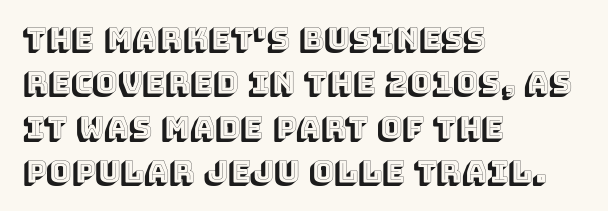
{"italic": "no", "width": "normal", "x_height": "large", "monospaced": "no", "underline": "no", "align": "left", "line_spacing": "normal", "line_spacing_ratio": 1.48, "letter_spacing": "normal", "letter_spacing_em": 0.0, "glyph_px": 30}
